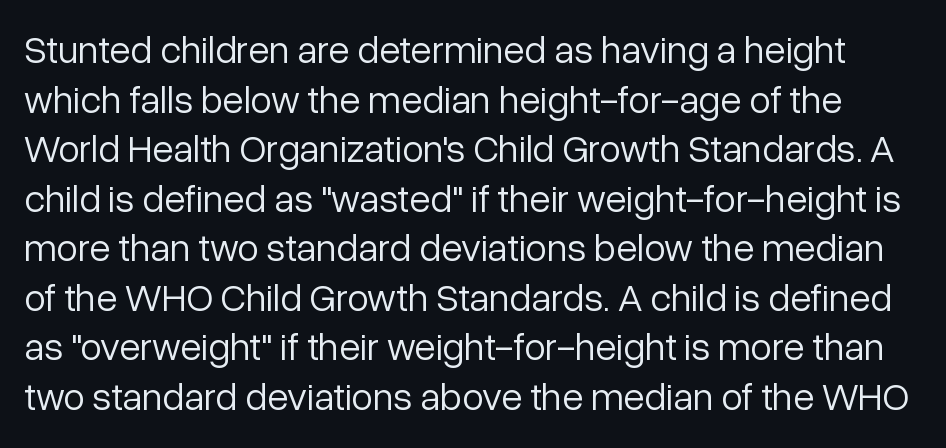
{"serif": "no", "italic": "no", "bold": "no", "weight": "light", "width": "normal", "stroke_contrast": "low", "x_height": "medium", "monospaced": "no", "underline": "no", "line_spacing": "normal", "line_spacing_ratio": 1.27, "letter_spacing": "normal", "letter_spacing_em": 0.0, "glyph_px": 39}
